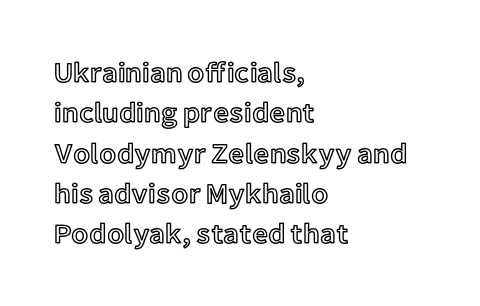
Here the designer chose a conventional face with non-uniform glyph widths. Spacing between characters is what you'd get straight out of the box. Unmarked baselines from the first word to the last. The passage shown stacks its lines at a standard gap. Line starts are locked; line ends wander.
